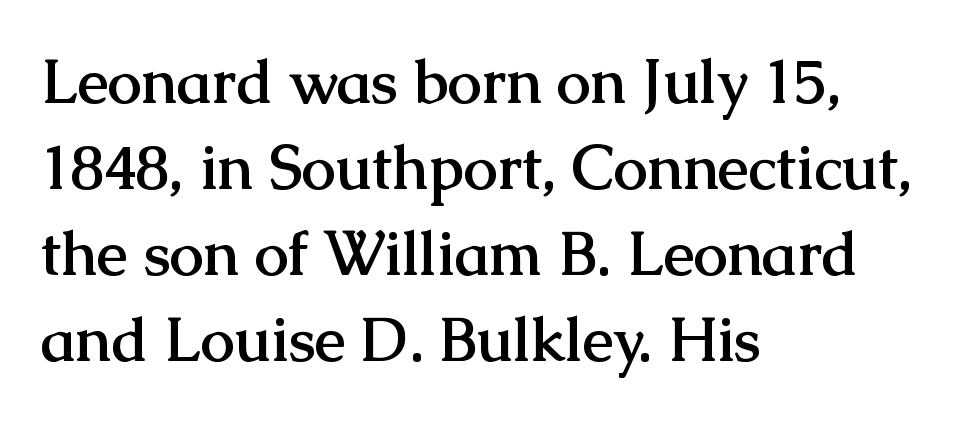
The image shows 61 px semibold serif type, upright; set left-aligned, normal line spacing (1.41x), normal letter spacing, not underlined; medium stroke contrast and a medium x-height.
